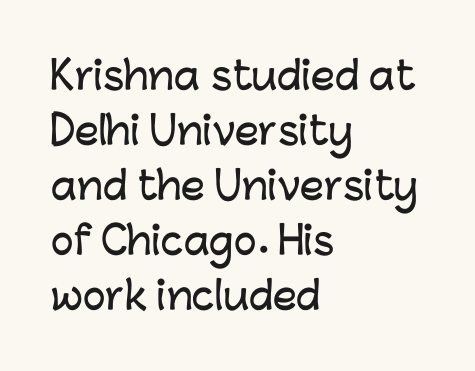
Compared with a centered layout, this one pins lines to the left instead. The lines sit at an ordinary, default distance from one another. In terms of posture, this sample is upright. Descenders hang freely into open space. The text was rendered using a sans face with plain stroke endings. This sample has the flowing, uneven cadence of proportional lettering.
